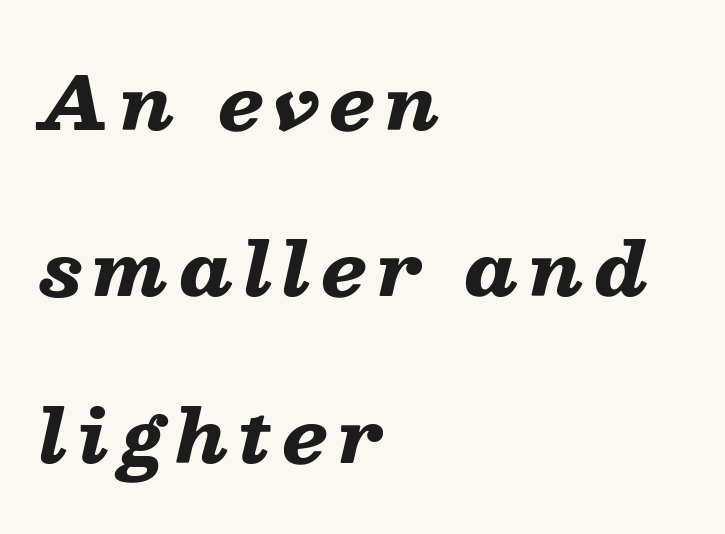
Does the leading feel generous? Absolutely, it's lavish. Is the type slanted? Yes — the strokes lean at a clear angle. Think of a printed novel: that variable character pitch is what you see here. Teacher's note: observe the even left margin — that is flush-left alignment. The zone under the glyphs is completely vacant. How heavy is the stroke? Heavy — this is a bold.
